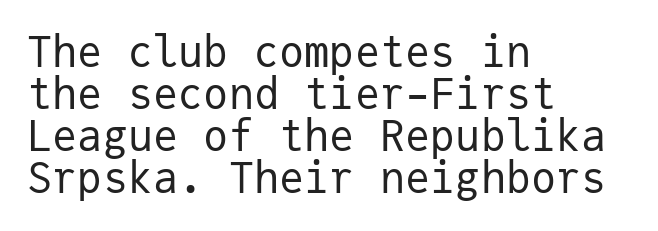
The image shows 42 px regular-weight sans-serif type, upright, monospaced; set left-aligned, tight line spacing (1.0x), normal letter spacing, not underlined; low stroke contrast and a medium x-height.
